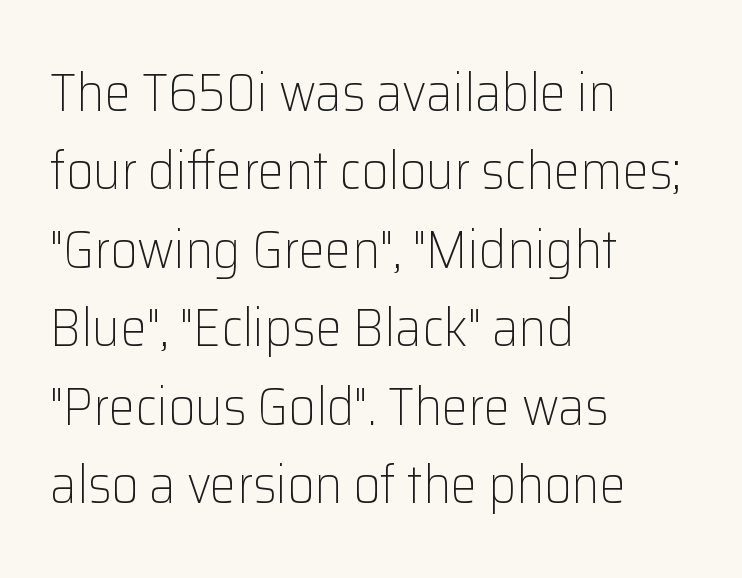
Q: Is the text bold? A: No.
Q: Is the text italic (slanted)? A: No, it is upright.
Q: Is the typeface a serif or a sans-serif typeface? A: Sans-serif.
Q: Is the text underlined? A: No.
Q: How is the paragraph aligned? A: Left-aligned.
Q: Is the spacing between letters normal or unusually wide? A: Normal.
Q: Is the spacing between lines tight, normal or loose? A: Normal.
Q: Width (condensed, normal, or wide)? A: Normal.
Q: Stroke contrast? A: Low.
Q: x-height? A: Medium.
Q: Monospaced? A: No.
